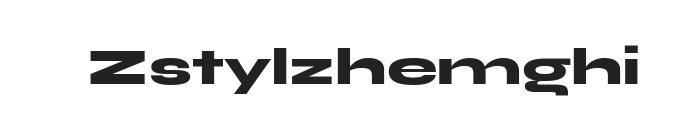
{"serif": "no", "italic": "no", "bold": "yes", "weight": "heavy", "width": "wide", "stroke_contrast": "medium", "x_height": "medium", "monospaced": "no", "underline": "no", "letter_spacing": "normal", "letter_spacing_em": 0.0, "glyph_px": 51}
